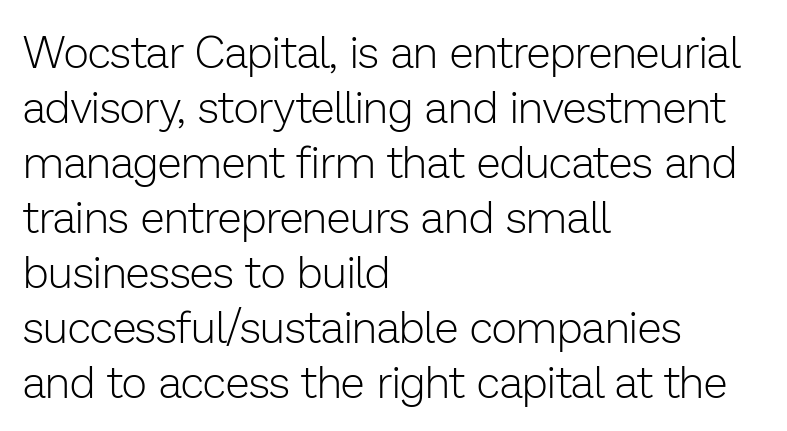
Q: Is the text bold? A: No.
Q: Is the text italic (slanted)? A: No, it is upright.
Q: Is the typeface a serif or a sans-serif typeface? A: Sans-serif.
Q: Is the text underlined? A: No.
Q: How is the paragraph aligned? A: Left-aligned.
Q: Is the spacing between letters normal or unusually wide? A: Normal.
Q: Is the spacing between lines tight, normal or loose? A: Normal.
Q: Width (condensed, normal, or wide)? A: Normal.
Q: Stroke contrast? A: Low.
Q: x-height? A: Medium.
Q: Monospaced? A: No.
